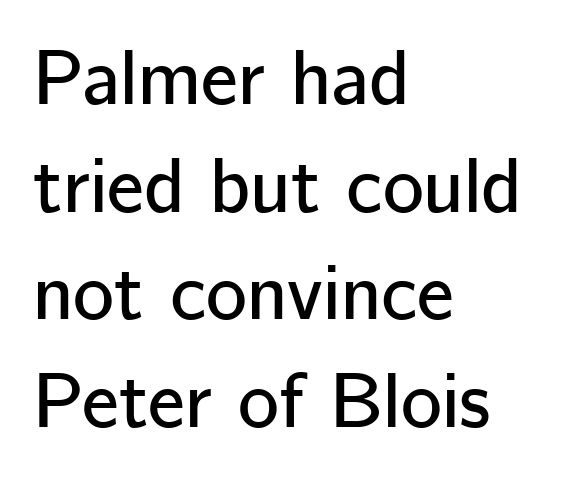
The image shows 78 px sans-serif type, upright; set left-aligned, normal line spacing (1.38x), normal letter spacing, not underlined; low stroke contrast and a medium x-height.
